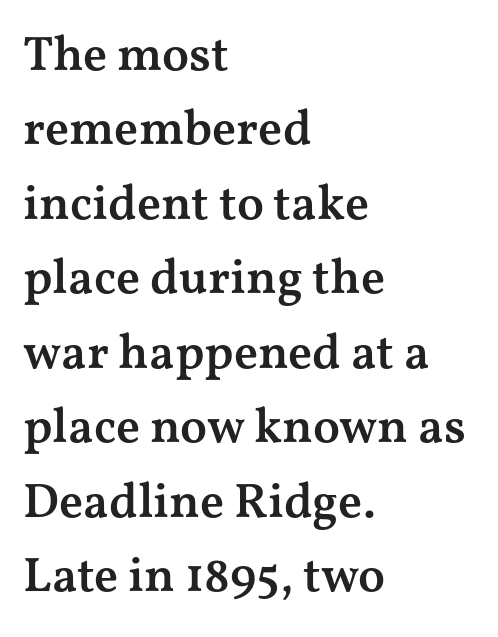
Q: Is the text bold? A: Semi-bold.
Q: Is the text italic (slanted)? A: No, it is upright.
Q: Is the typeface a serif or a sans-serif typeface? A: Serif.
Q: Is the text underlined? A: No.
Q: How is the paragraph aligned? A: Left-aligned.
Q: Is the spacing between letters normal or unusually wide? A: Normal.
Q: Is the spacing between lines tight, normal or loose? A: Normal.
Q: Width (condensed, normal, or wide)? A: Wide.
Q: Stroke contrast? A: Medium.
Q: x-height? A: Medium.
Q: Monospaced? A: No.
